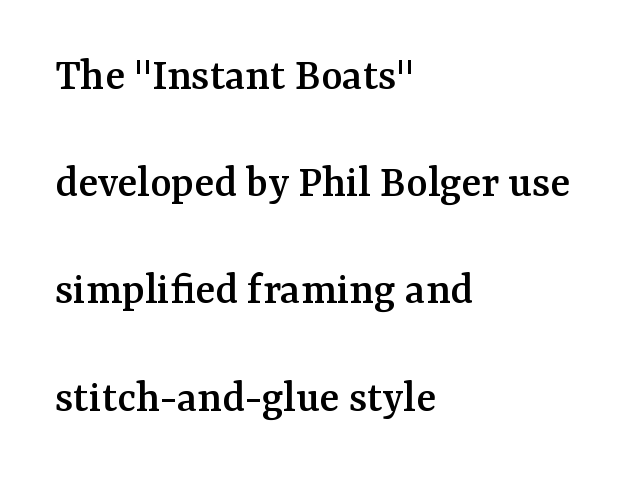
The image shows 46 px serif type, upright; set left-aligned, loose line spacing (2.33x), normal letter spacing, not underlined; medium stroke contrast and a medium x-height.
